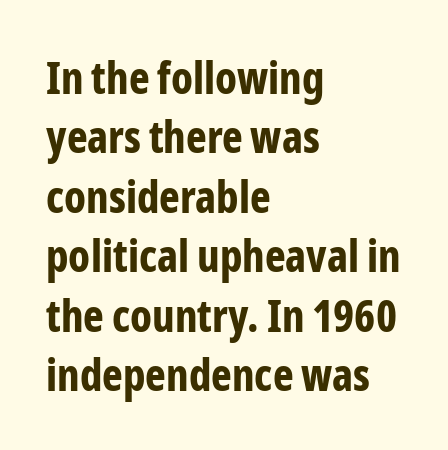
Default kerning and tracking; the words read as compact shapes. Has an underline been added? It has not. This sample has the flowing, uneven cadence of proportional lettering. Is this a sans? Yes — the strokes have no serifs.
